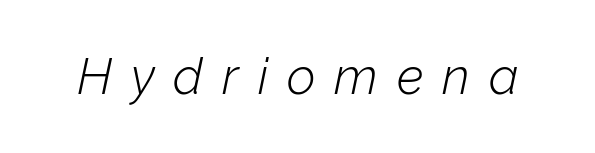
The image shows 50 px light type, italic (leaning right); set unusually wide letter spacing (+0.38 em), not underlined; low stroke contrast and a medium x-height.
